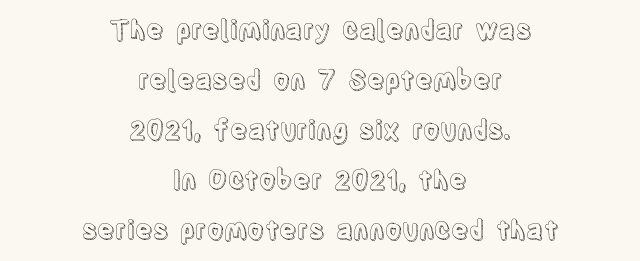
The image shows 26 px text type, upright; set centered, loose line spacing (1.92x), normal letter spacing, not underlined.
